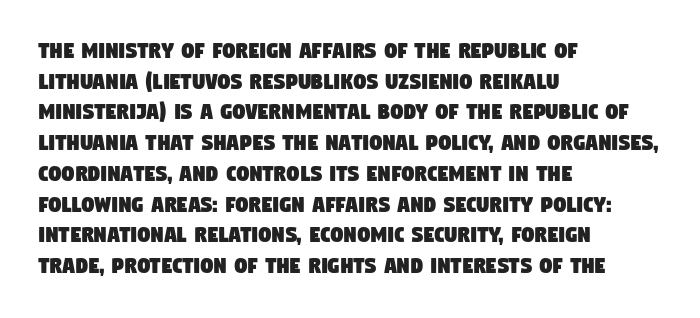
The image shows 25 px text type; set left-aligned, line spacing 1.23x, normal letter spacing, not underlined.
